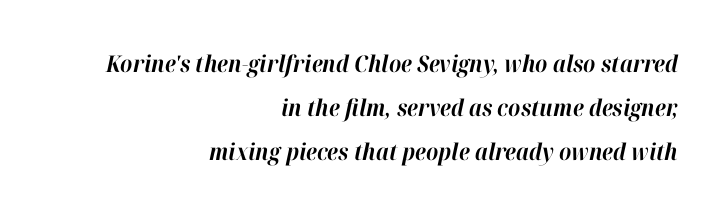
Q: Is the text bold? A: Yes.
Q: Is the text italic (slanted)? A: Yes, it leans right by about 12 degrees.
Q: Is the text underlined? A: No.
Q: How is the paragraph aligned? A: Right-aligned.
Q: Is the spacing between letters normal or unusually wide? A: Normal.
Q: Is the spacing between lines tight, normal or loose? A: Loose.
